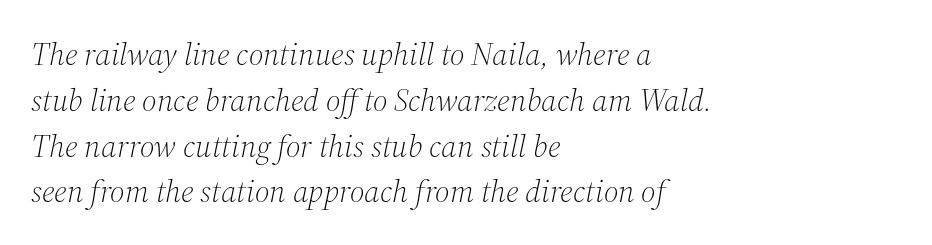
Is this a heavy cut? Hardly; it is regular or lighter. You can tell it's italic because the verticals aren't actually vertical. The block of text has a typical density, with ordinary space between rows. This sample has the flowing, uneven cadence of proportional lettering. Check where the strokes stop: tiny serifs finish them off.
